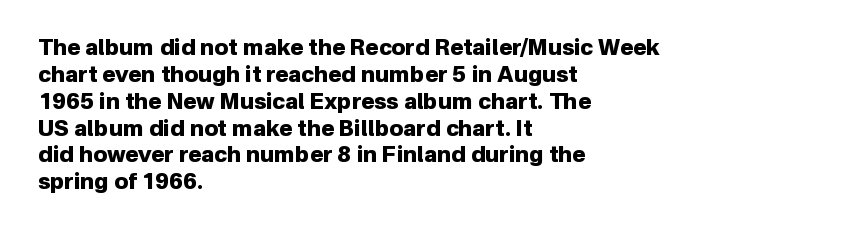
Q: Is the text bold? A: Yes.
Q: Is the text italic (slanted)? A: No, it is upright.
Q: Is the text underlined? A: No.
Q: How is the paragraph aligned? A: Left-aligned.
Q: Is the spacing between letters normal or unusually wide? A: Normal.
